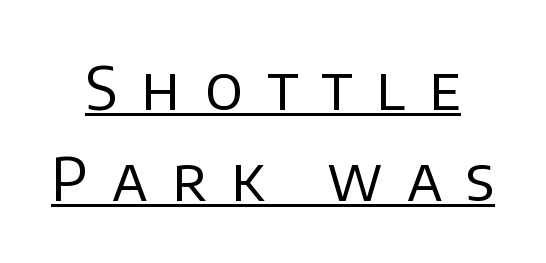
{"serif": "no", "italic": "no", "bold": "no", "weight": "regular", "width": "normal", "stroke_contrast": "low", "x_height": "large", "monospaced": "no", "underline": "yes", "line_spacing": "normal", "line_spacing_ratio": 1.51, "letter_spacing": "wide", "letter_spacing_em": 0.4, "glyph_px": 60}
